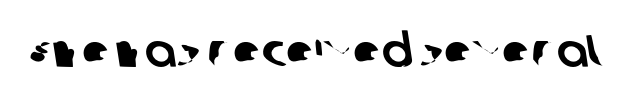
The image shows 46 px sans-serif type; set normal letter spacing, not underlined; low stroke contrast and a large x-height.
